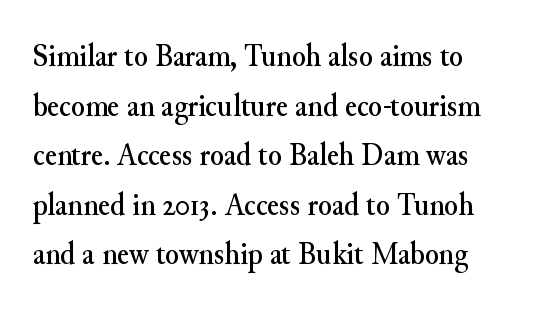
{"serif": "yes", "italic": "no", "width": "normal", "stroke_contrast": "medium", "x_height": "small", "monospaced": "no", "underline": "no", "line_spacing": "normal", "line_spacing_ratio": 1.55, "letter_spacing": "normal", "letter_spacing_em": 0.0, "glyph_px": 32}
